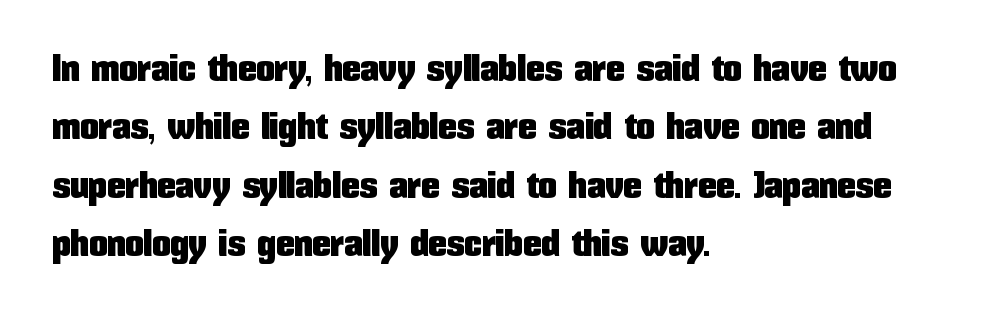
{"serif": "no", "italic": "no", "width": "condensed", "stroke_contrast": "low", "x_height": "medium", "monospaced": "no", "underline": "no", "align": "left", "line_spacing": "normal", "line_spacing_ratio": 1.58, "letter_spacing": "normal", "letter_spacing_em": 0.0, "glyph_px": 37}
